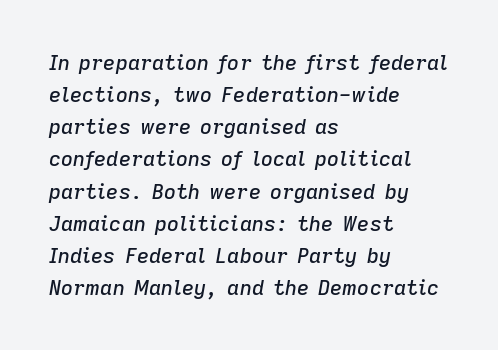
The image shows 21 px text type, italic (leaning right); set left-aligned, normal line spacing (1.53x), normal letter spacing, not underlined.
